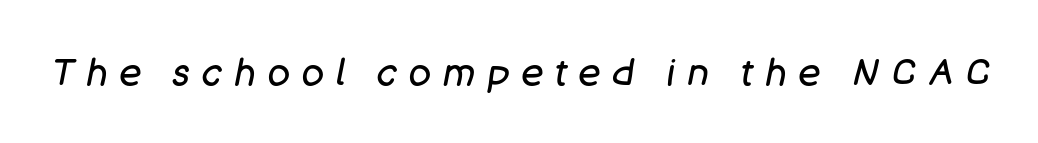
The image shows 37 px regular-weight type, italic (leaning right); set unusually wide letter spacing (+0.32 em), not underlined; low stroke contrast and a large x-height.
